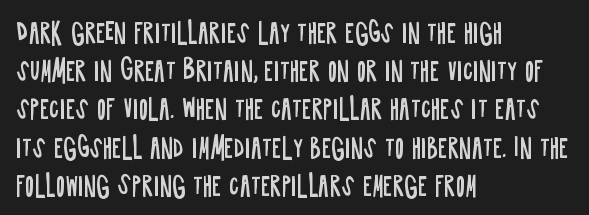
Q: Is the text bold? A: No.
Q: Is the text italic (slanted)? A: No, it is upright.
Q: Is the text underlined? A: No.
Q: How is the paragraph aligned? A: Left-aligned.
Q: Is the spacing between letters normal or unusually wide? A: Normal.
Q: Is the spacing between lines tight, normal or loose? A: Normal.
